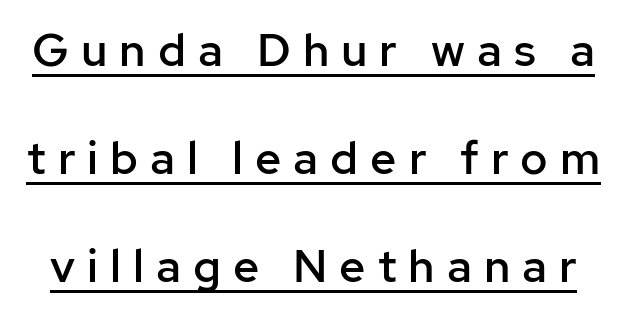
Q: Is the text bold? A: Semi-bold.
Q: Is the text italic (slanted)? A: No, it is upright.
Q: Is the typeface a serif or a sans-serif typeface? A: Sans-serif.
Q: Is the text underlined? A: Yes.
Q: Is the spacing between letters normal or unusually wide? A: Unusually wide.
Q: Is the spacing between lines tight, normal or loose? A: Loose.
Q: Width (condensed, normal, or wide)? A: Normal.
Q: Stroke contrast? A: Low.
Q: x-height? A: Medium.
Q: Monospaced? A: No.
